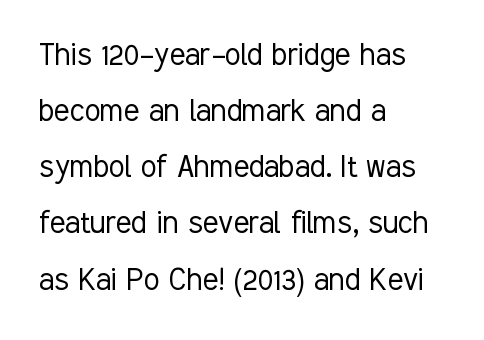
Q: Is the text bold? A: No.
Q: Is the text italic (slanted)? A: No, it is upright.
Q: Is the typeface a serif or a sans-serif typeface? A: Sans-serif.
Q: Is the text underlined? A: No.
Q: How is the paragraph aligned? A: Left-aligned.
Q: Is the spacing between letters normal or unusually wide? A: Normal.
Q: Is the spacing between lines tight, normal or loose? A: Normal.
Q: Width (condensed, normal, or wide)? A: Condensed.
Q: Stroke contrast? A: Low.
Q: x-height? A: Medium.
Q: Monospaced? A: No.
